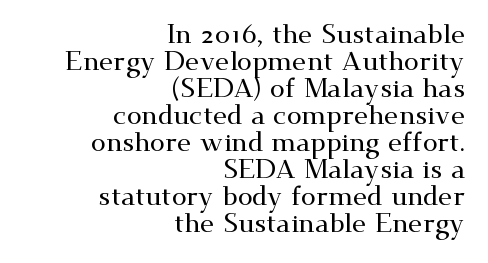
{"italic": "no", "underline": "no", "align": "right", "line_spacing": "tight", "line_spacing_ratio": 1.0, "letter_spacing": "normal", "letter_spacing_em": 0.0, "glyph_px": 27}
